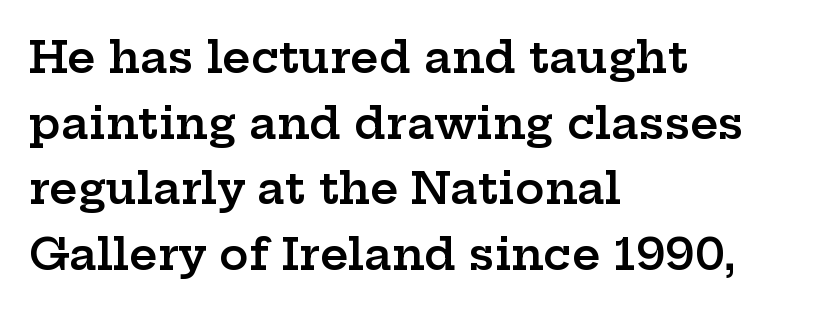
Q: Is the text bold? A: Semi-bold.
Q: Is the text italic (slanted)? A: No, it is upright.
Q: Is the typeface a serif or a sans-serif typeface? A: Serif.
Q: Is the text underlined? A: No.
Q: How is the paragraph aligned? A: Left-aligned.
Q: Is the spacing between letters normal or unusually wide? A: Normal.
Q: Is the spacing between lines tight, normal or loose? A: Normal.
Q: Width (condensed, normal, or wide)? A: Wide.
Q: Stroke contrast? A: Low.
Q: x-height? A: Medium.
Q: Monospaced? A: No.
